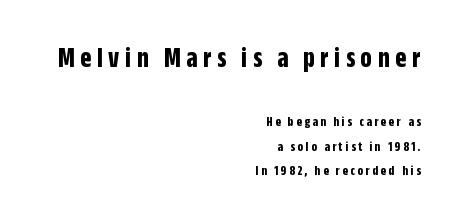
{"serif": "no", "italic": "no", "bold": "yes", "weight": "bold", "width": "condensed", "stroke_contrast": "low", "x_height": "large", "monospaced": "no", "underline": "no", "align": "right", "line_spacing_ratio": 1.73, "larger_block": "first", "size_ratio": 2.07, "glyph_px": 29}
